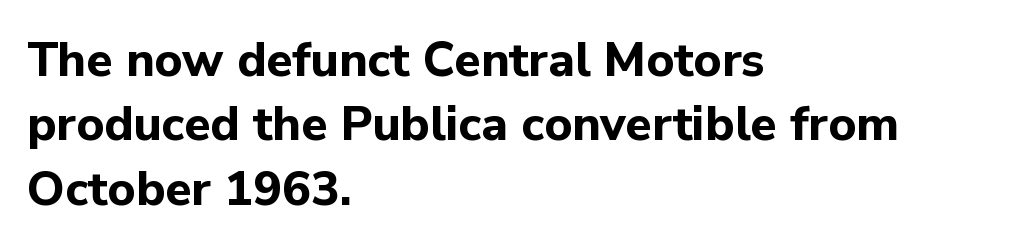
The image shows 48 px bold sans-serif type, upright; set left-aligned, normal line spacing (1.34x), normal letter spacing, not underlined; low stroke contrast and a medium x-height.
